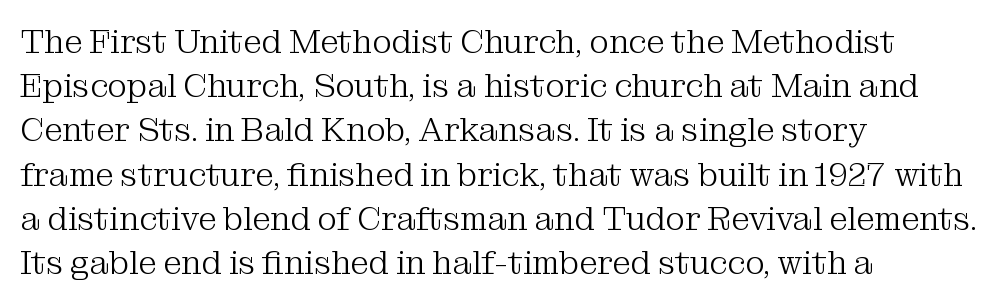
{"serif": "yes", "italic": "no", "bold": "no", "weight": "light", "width": "normal", "stroke_contrast": "medium", "x_height": "medium", "monospaced": "no", "underline": "no", "align": "left", "line_spacing": "normal", "line_spacing_ratio": 1.34, "letter_spacing": "normal", "letter_spacing_em": 0.0, "glyph_px": 33}
